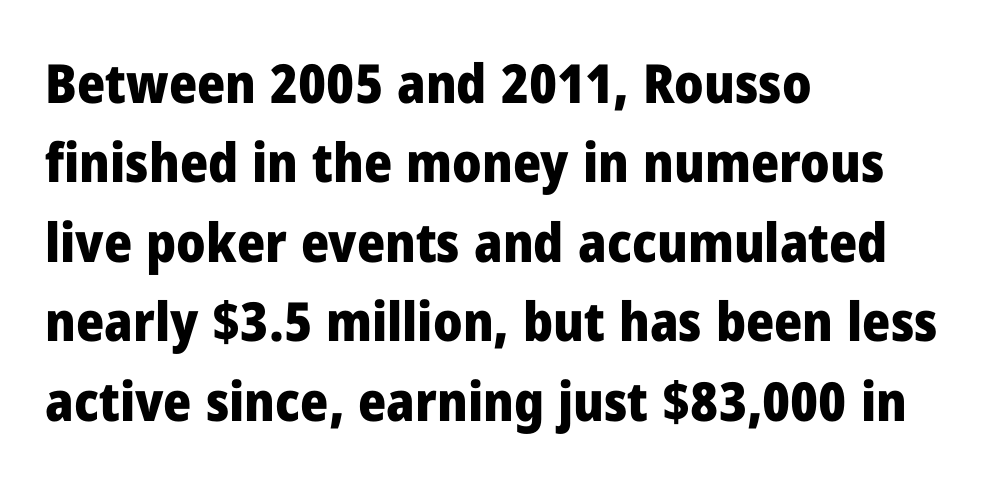
The image shows 54 px heavy sans-serif type, upright; set left-aligned, normal line spacing (1.47x), normal letter spacing, not underlined; low stroke contrast and a medium x-height.
